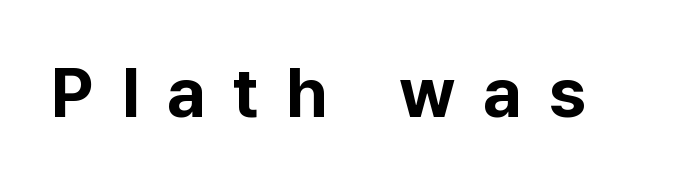
{"serif": "no", "italic": "no", "bold": "yes", "weight": "bold", "width": "normal", "stroke_contrast": "low", "x_height": "medium", "monospaced": "no", "underline": "no", "letter_spacing": "wide", "letter_spacing_em": 0.4, "glyph_px": 69}
